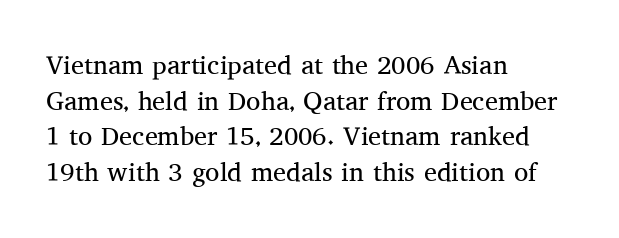
{"italic": "no", "bold": "no", "underline": "no", "align": "left", "line_spacing": "normal", "line_spacing_ratio": 1.37, "letter_spacing": "normal", "letter_spacing_em": 0.0, "glyph_px": 26}
